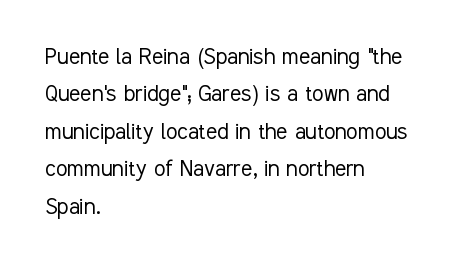
Is the letter spacing exaggerated? No — it looks like the ordinary default. This block has exactly the height ordinary leading produces. This is the regular roman posture of the typeface. Weight: not bold — regular or lighter.
